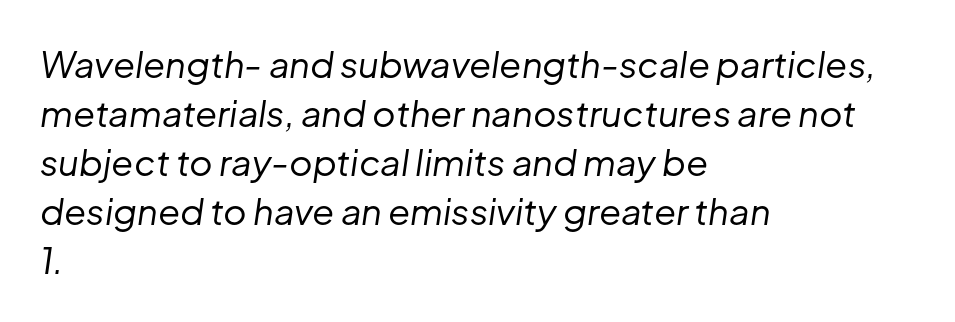
Looks like regular typesetting: each glyph gets only the width it needs. Each stroke keeps to a modest, everyday thickness or less. Spacing between characters is what you'd get straight out of the box. Regarding leading, the lines here are spaced in the standard way. Observe the lean: these are italic letterforms. Underline: absent.
